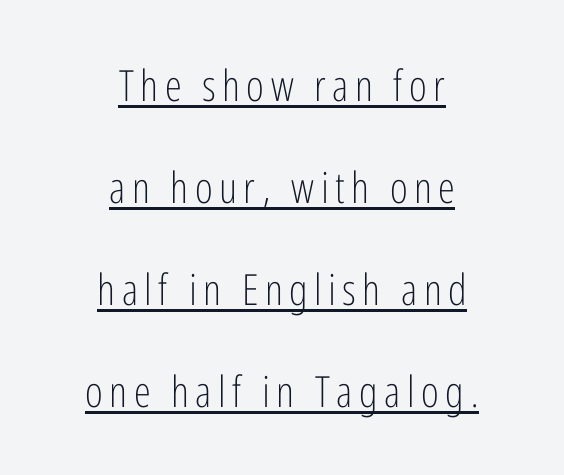
{"serif": "no", "italic": "no", "bold": "no", "weight": "light", "width": "condensed", "stroke_contrast": "low", "x_height": "medium", "monospaced": "no", "underline": "yes", "align": "center", "line_spacing": "loose", "line_spacing_ratio": 2.37, "glyph_px": 43}
